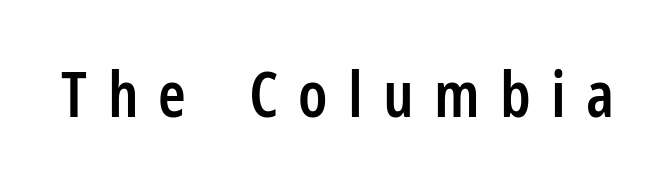
Q: Is the text bold? A: Semi-bold.
Q: Is the text italic (slanted)? A: No, it is upright.
Q: Is the typeface a serif or a sans-serif typeface? A: Sans-serif.
Q: Is the text underlined? A: No.
Q: Is the spacing between letters normal or unusually wide? A: Unusually wide.
Q: Width (condensed, normal, or wide)? A: Condensed.
Q: Stroke contrast? A: Low.
Q: x-height? A: Medium.
Q: Monospaced? A: No.
